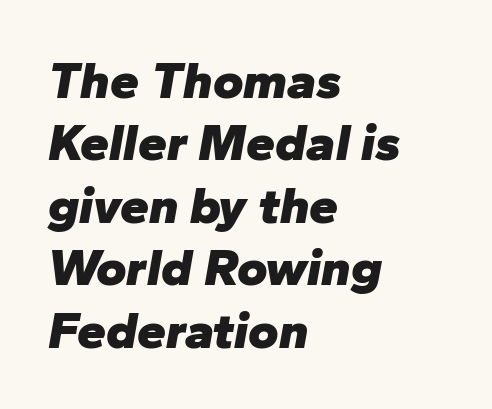
Horizontally, the lines are justified to the leading edge only. Nobody drew a line under any word here. Think of a printed novel: that variable character pitch is what you see here. Chunky letters — that's bold for sure.
